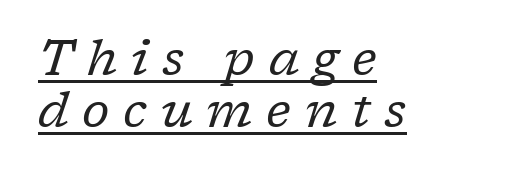
{"serif": "yes", "italic": "yes", "lean": "right", "slant_degrees": 17, "bold": "no", "weight": "regular", "width": "normal", "stroke_contrast": "low", "x_height": "medium", "monospaced": "no", "underline": "yes", "align": "left", "line_spacing": "tight", "line_spacing_ratio": 1.06, "letter_spacing": "wide", "letter_spacing_em": 0.28, "glyph_px": 49}
